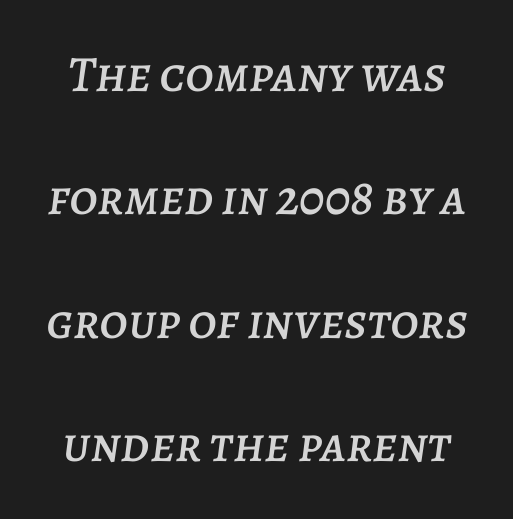
The image shows 51 px text type, italic (leaning right); set loose line spacing (2.42x), normal letter spacing, not underlined; low stroke contrast and a large x-height.
